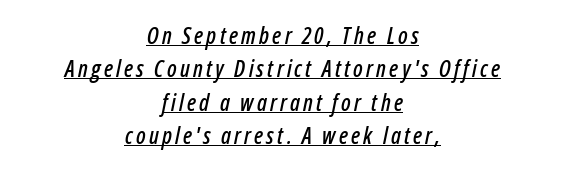
This sample is center-justified, so both line endings float freely. Students, observe the line beneath the letters — that is underlining. Would a proofreader flag this as italicized? Yes. Horizontal bands of white between lines are of average thickness.
